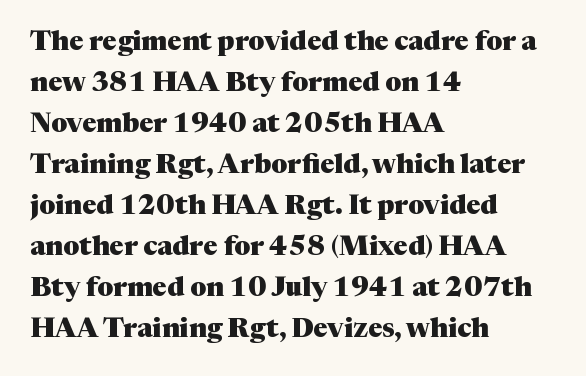
Q: Is the text bold? A: Yes.
Q: Is the text italic (slanted)? A: No, it is upright.
Q: Is the text underlined? A: No.
Q: How is the paragraph aligned? A: Left-aligned.
Q: Is the spacing between letters normal or unusually wide? A: Normal.
Q: Is the spacing between lines tight, normal or loose? A: Normal.
